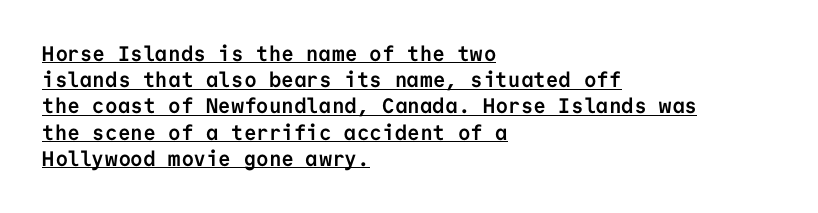
Thick stems and heavy bowls — unmistakably bold. This is the regular roman posture of the typeface. Every row of glyphs begins at an identical x-position on the left. In terms of leading, this rendering sits right in the middle.
